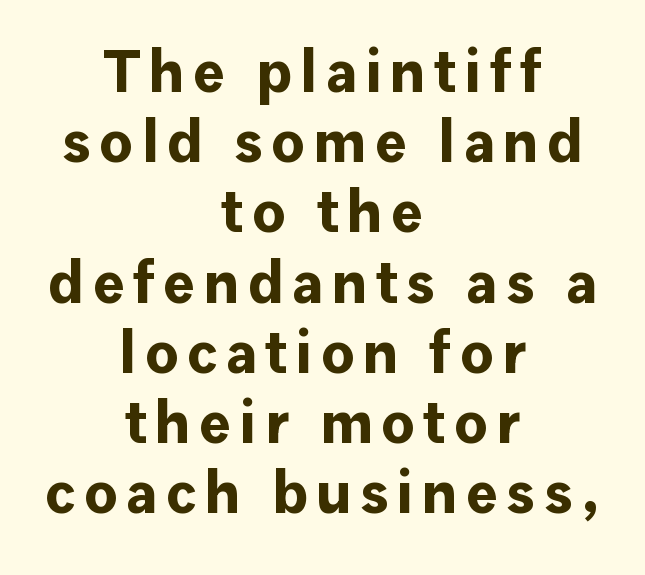
{"serif": "no", "italic": "no", "bold": "yes", "weight": "bold", "width": "normal", "stroke_contrast": "low", "x_height": "medium", "monospaced": "no", "underline": "no", "align": "center", "line_spacing_ratio": 1.17, "glyph_px": 60}
